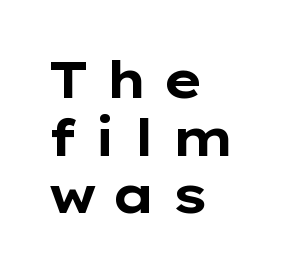
Q: Is the text bold? A: Yes.
Q: Is the text italic (slanted)? A: No, it is upright.
Q: Is the typeface a serif or a sans-serif typeface? A: Sans-serif.
Q: Is the text underlined? A: No.
Q: How is the paragraph aligned? A: Left-aligned.
Q: Is the spacing between letters normal or unusually wide? A: Unusually wide.
Q: Is the spacing between lines tight, normal or loose? A: Tight.
Q: Width (condensed, normal, or wide)? A: Wide.
Q: Stroke contrast? A: Low.
Q: x-height? A: Medium.
Q: Monospaced? A: No.
